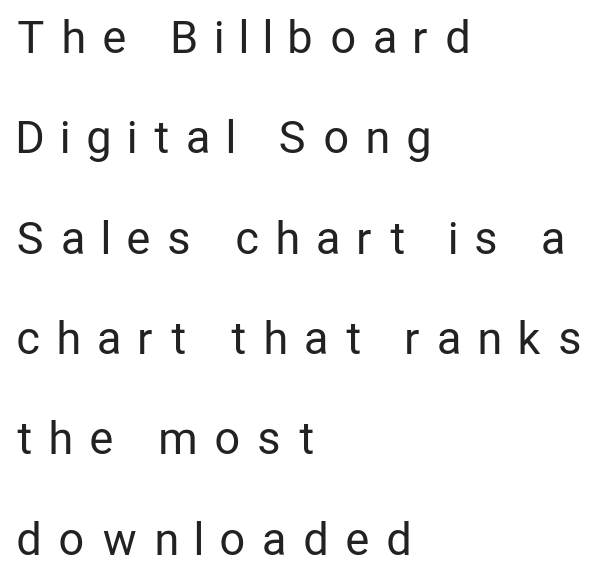
Here the glyphs are tracked loosely, breaking word shapes into spaced letters. Reading down the column, the eye jumps a long way to each next line. Horizontal alignment here is leftward, the default for most running prose. The weight tops out at a normal text grade.
